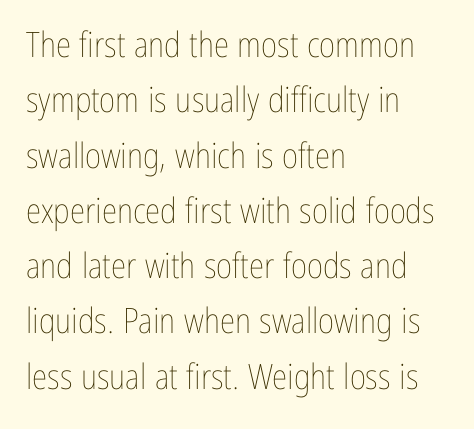
The image shows 35 px thin, condensed type, upright; set left-aligned, normal line spacing (1.58x), normal letter spacing, not underlined; low stroke contrast and a medium x-height.
